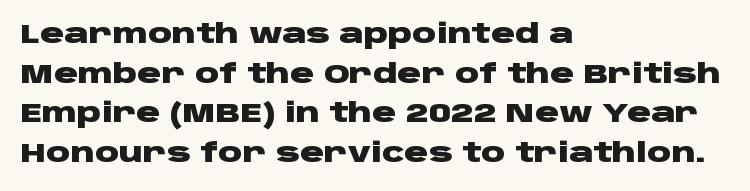
The glyphs are unaccompanied by any horizontal stroke below them. The characters look thick and weighty, a clear bold. Horizontally, the lines are justified to the leading edge only. Successive baselines arrive at the customary interval. Ordinary non-slanted type is in use.
